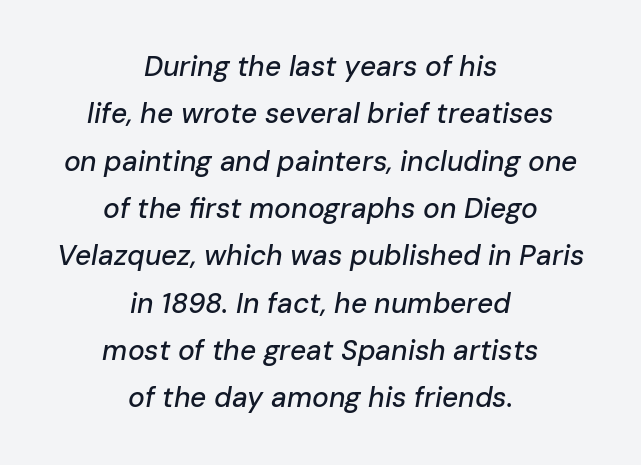
The image shows 28 px text type, italic (leaning right); set centered, normal line spacing (1.69x), normal letter spacing, not underlined; low stroke contrast and a medium x-height.
